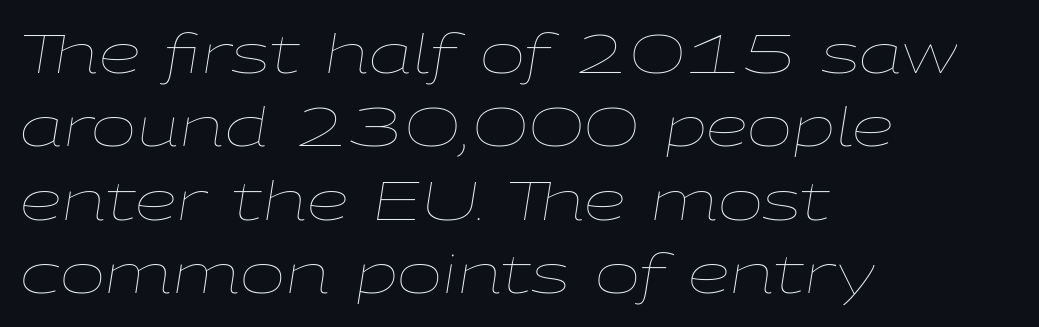
Would a proofreader flag this as italicized? Yes. Observe the ordinary spacing: letters are neighbours, not strangers. Regarding leading, the lines here are spaced in the standard way. The rag falls on the right side of this text block. The passage shown is not bold in any degree.
